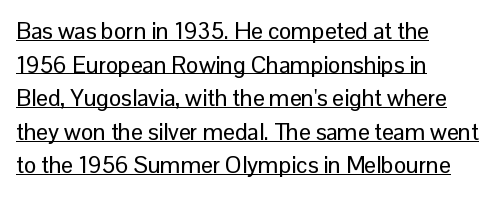
Q: Is the text italic (slanted)? A: No, it is upright.
Q: Is the text underlined? A: Yes.
Q: How is the paragraph aligned? A: Left-aligned.
Q: Is the spacing between letters normal or unusually wide? A: Normal.
Q: Is the spacing between lines tight, normal or loose? A: Normal.
